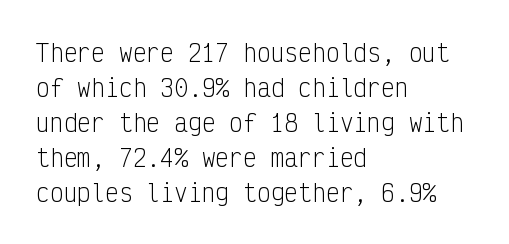
The image shows 23 px text type, upright; set left-aligned, normal line spacing (1.52x), normal letter spacing, not underlined.
